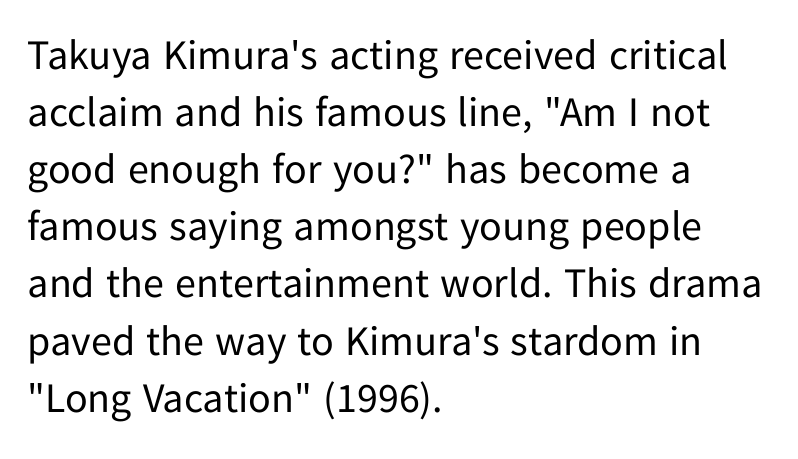
Type style note: lacks serifs. The face looks like a standard text weight, possibly lighter. A roman cut, with each character standing at attention. Inter-character spacing is left at the font's built-in metrics.
